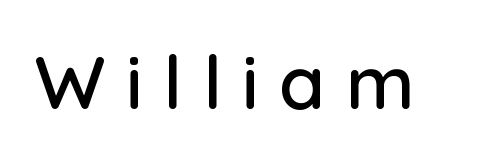
{"serif": "no", "italic": "no", "width": "normal", "stroke_contrast": "low", "x_height": "medium", "monospaced": "no", "underline": "no", "letter_spacing": "wide", "letter_spacing_em": 0.27, "glyph_px": 75}
